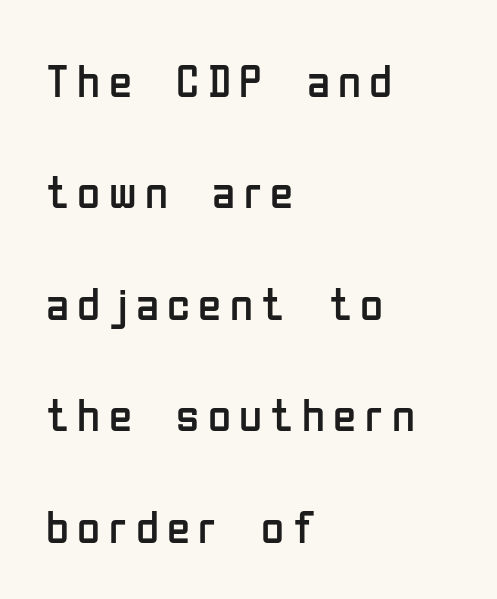
The image shows 47 px regular-weight, condensed sans-serif type, upright; set left-aligned, loose line spacing (2.37x), not underlined; low stroke contrast and a medium x-height.
